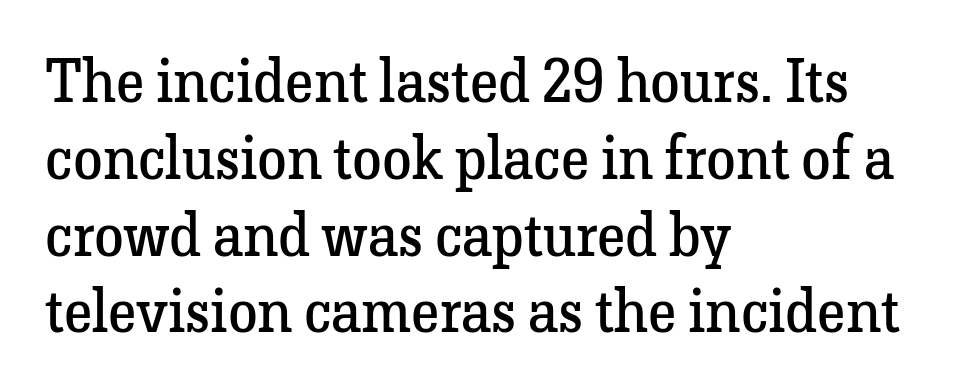
{"serif": "yes", "italic": "no", "bold": "no", "weight": "regular", "width": "normal", "stroke_contrast": "low", "x_height": "medium", "monospaced": "no", "underline": "no", "align": "left", "line_spacing": "normal", "line_spacing_ratio": 1.28, "letter_spacing": "normal", "letter_spacing_em": 0.0, "glyph_px": 60}
